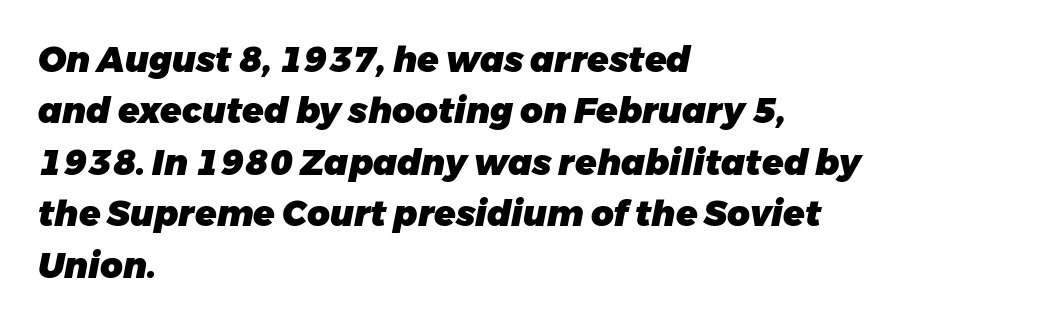
Students, this is bold: see how much ink each stroke carries. Each line starts at the same left margin while the right side varies. Looks like regular typesetting: each glyph gets only the width it needs. Compared with typical paragraphs, the rows here are spaced about the same.
